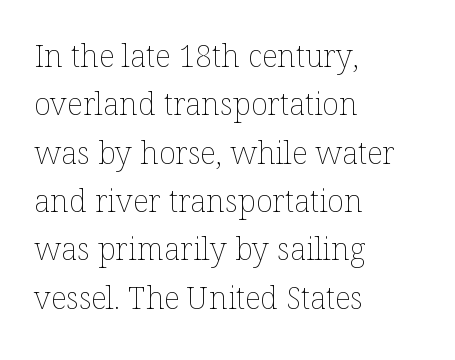
{"italic": "no", "bold": "no", "weight": "thin", "width": "normal", "stroke_contrast": "low", "x_height": "medium", "monospaced": "no", "underline": "no", "align": "left", "line_spacing": "normal", "line_spacing_ratio": 1.56, "letter_spacing": "normal", "letter_spacing_em": 0.0, "glyph_px": 31}
